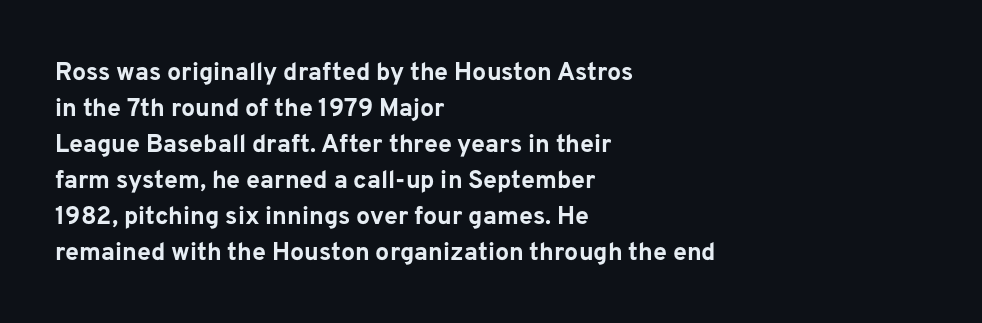
The image shows 25 px bold type, upright; set left-aligned, normal line spacing (1.44x), normal letter spacing, not underlined.
